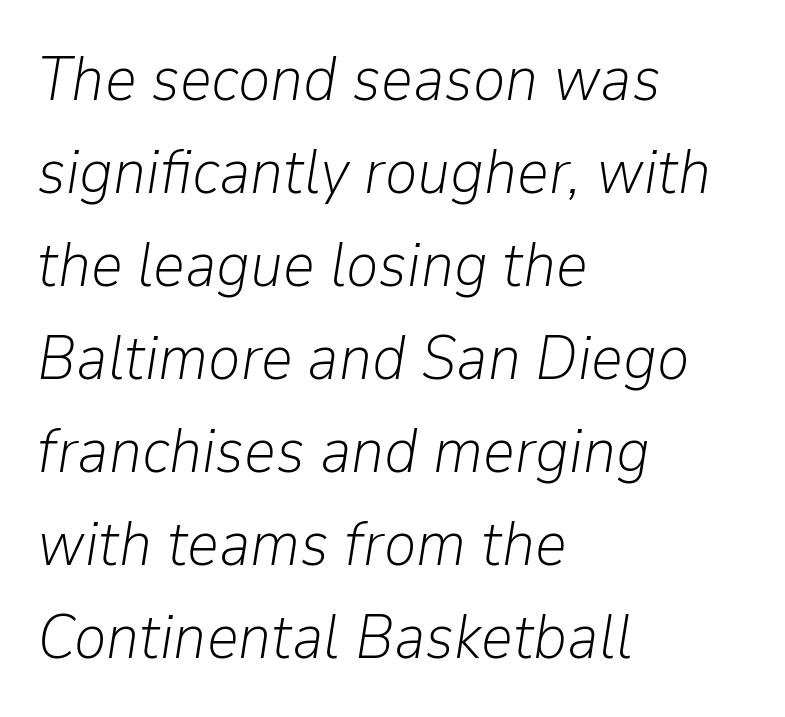
The image shows 62 px light type, italic (leaning right); set left-aligned, normal line spacing (1.5x), normal letter spacing, not underlined; low stroke contrast and a medium x-height.
